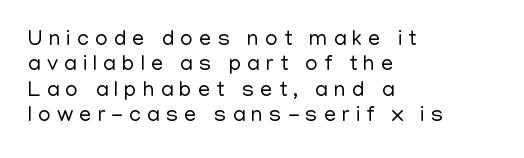
Leftover space on each line is placed entirely after the last word. How are the letters spaced? Widely, with obvious added tracking. Italic: no, the glyphs are upright roman. Plain, unruled lines of type.
